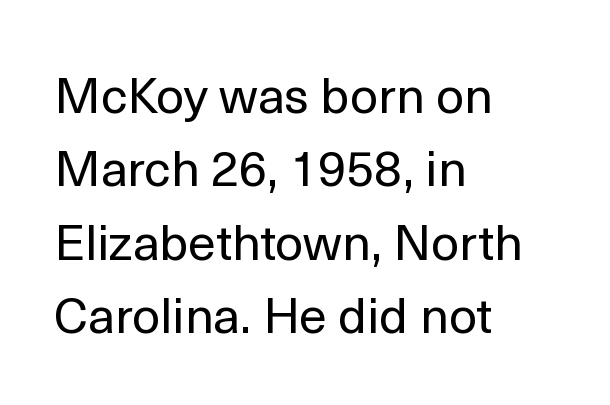
The image shows 50 px regular-weight sans-serif type, upright; set left-aligned, normal line spacing (1.47x), normal letter spacing, not underlined; a medium x-height.
